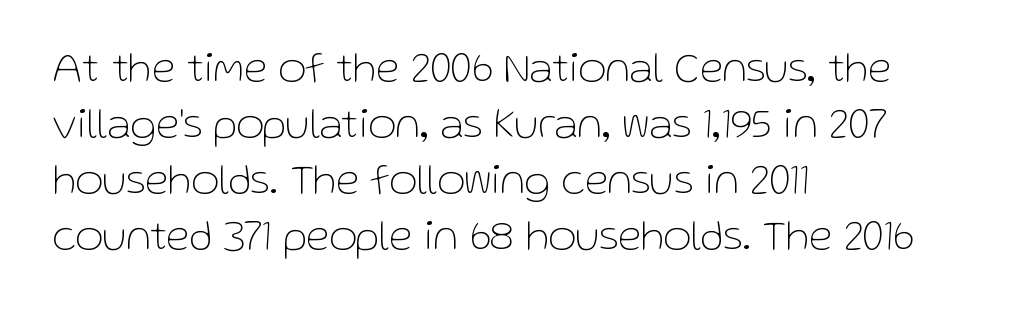
{"serif": "no", "italic": "no", "bold": "no", "weight": "thin", "width": "normal", "stroke_contrast": "low", "x_height": "medium", "monospaced": "no", "underline": "no", "align": "left", "line_spacing": "normal", "line_spacing_ratio": 1.3, "letter_spacing": "normal", "letter_spacing_em": 0.0, "glyph_px": 43}
